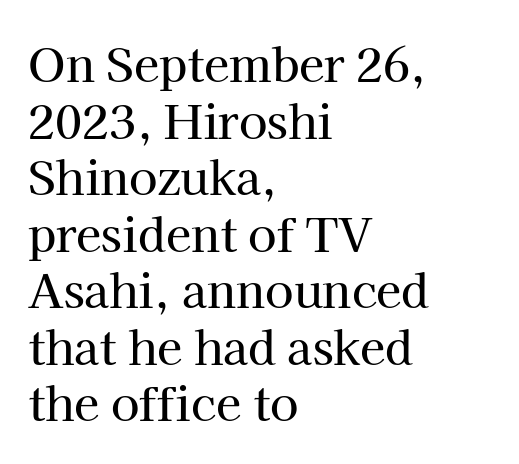
{"serif": "yes", "italic": "no", "width": "normal", "stroke_contrast": "high", "x_height": "medium", "monospaced": "no", "underline": "no", "align": "left", "line_spacing_ratio": 1.23, "letter_spacing": "normal", "letter_spacing_em": 0.0, "glyph_px": 46}
